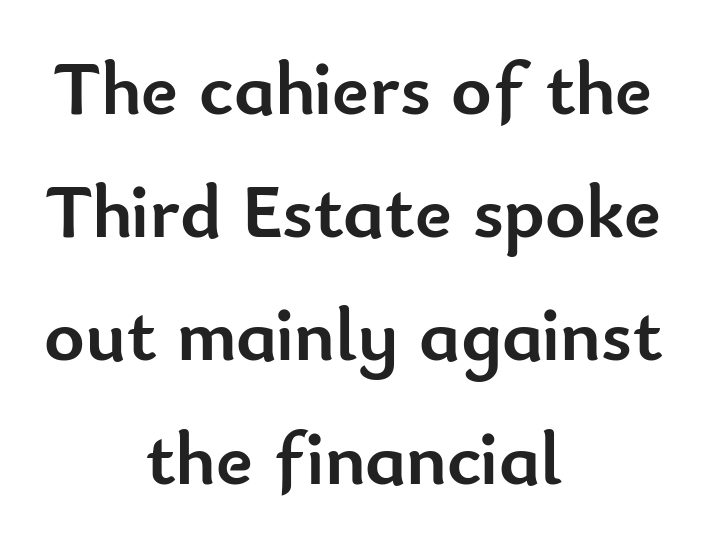
{"serif": "no", "italic": "no", "bold": "yes", "weight": "semibold", "width": "normal", "stroke_contrast": "low", "x_height": "small", "monospaced": "no", "underline": "no", "align": "center", "line_spacing": "normal", "line_spacing_ratio": 1.6, "letter_spacing": "normal", "letter_spacing_em": 0.0, "glyph_px": 77}
